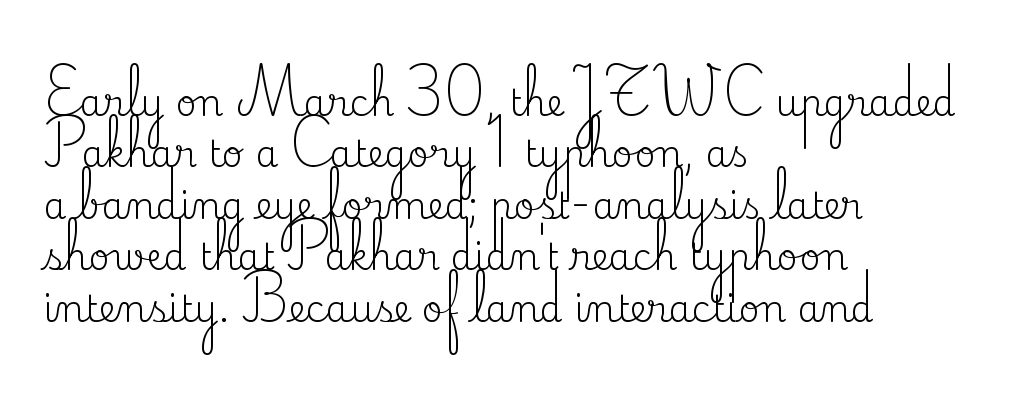
{"serif": "yes", "italic": "no", "bold": "no", "weight": "regular", "width": "normal", "stroke_contrast": "medium", "x_height": "small", "monospaced": "no", "underline": "no", "align": "left", "line_spacing": "normal", "line_spacing_ratio": 1.39, "letter_spacing": "normal", "letter_spacing_em": 0.0, "glyph_px": 37}
